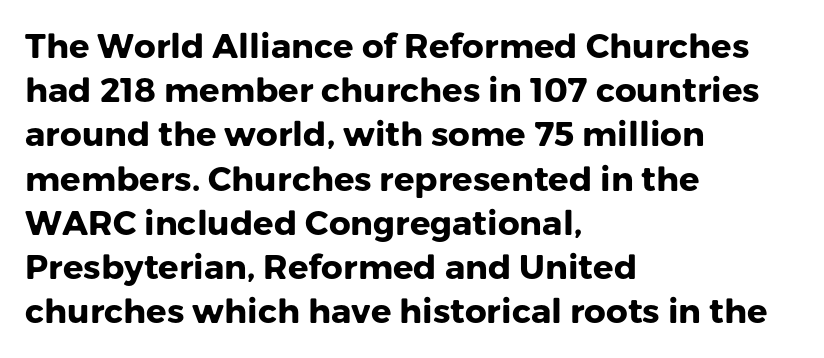
Every character sits straight up, as roman type does. Varying glyph widths throughout — classic text-font behaviour. Nope, no serifs anywhere on these letters. Which margin do the lines hug? The left one — the right edge is uneven.
